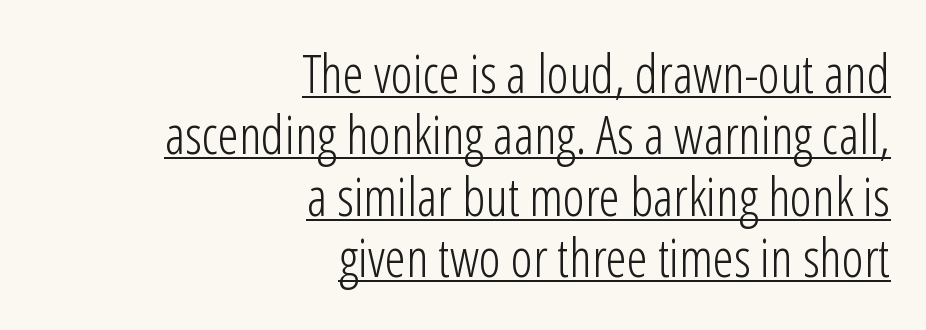
Q: Is the text bold? A: No.
Q: Is the text italic (slanted)? A: No, it is upright.
Q: Is the typeface a serif or a sans-serif typeface? A: Sans-serif.
Q: Is the text underlined? A: Yes.
Q: How is the paragraph aligned? A: Right-aligned.
Q: Is the spacing between letters normal or unusually wide? A: Normal.
Q: Width (condensed, normal, or wide)? A: Condensed.
Q: Stroke contrast? A: Low.
Q: x-height? A: Medium.
Q: Monospaced? A: No.
